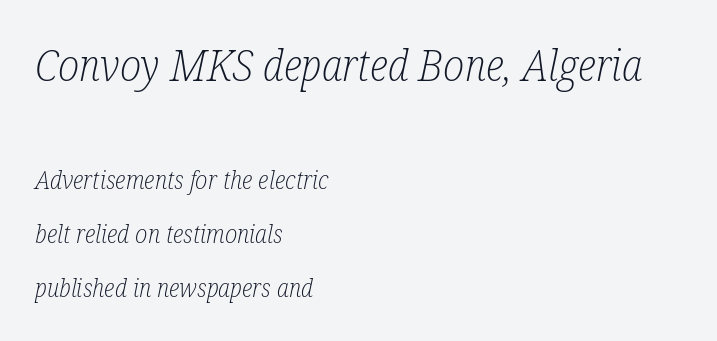
The face used here is rendered with its standard letterfit. Compared with a typical body face, this is equally light or lighter still. Every row of glyphs begins at an identical x-position on the left. The glyphs in this specimen are seriffed. Notice the wide empty band between every row — that's loose leading.
